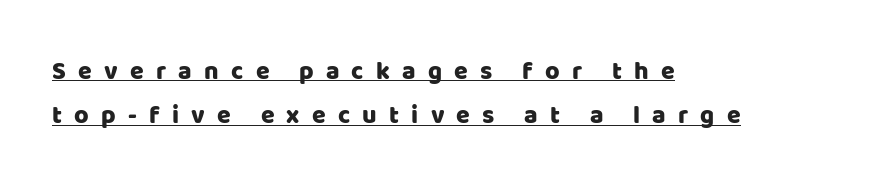
Q: Is the text italic (slanted)? A: No, it is upright.
Q: Is the text underlined? A: Yes.
Q: How is the paragraph aligned? A: Left-aligned.
Q: Is the spacing between letters normal or unusually wide? A: Unusually wide.
